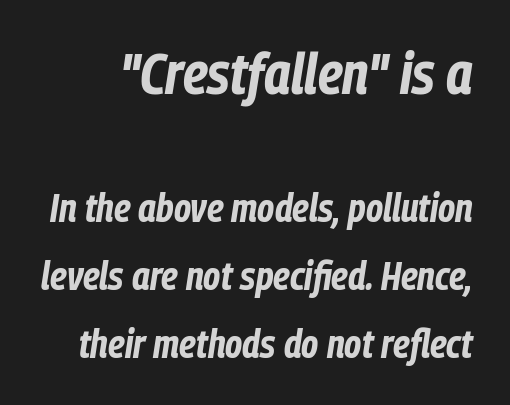
The image shows 58 px bold, condensed type, italic (leaning right); set line spacing 1.74x, normal letter spacing, not underlined; the first (top) block is 1.49x larger; low stroke contrast and a medium x-height.
